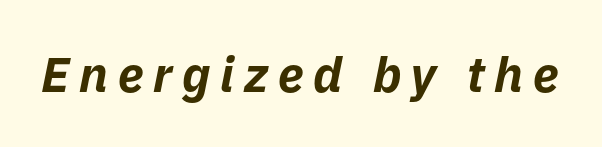
Q: Is the text bold? A: Yes.
Q: Is the text italic (slanted)? A: Yes, it leans right by about 11 degrees.
Q: Is the text underlined? A: No.
Q: Is the spacing between letters normal or unusually wide? A: Unusually wide.
Q: Width (condensed, normal, or wide)? A: Normal.
Q: Stroke contrast? A: Low.
Q: x-height? A: Medium.
Q: Monospaced? A: No.
